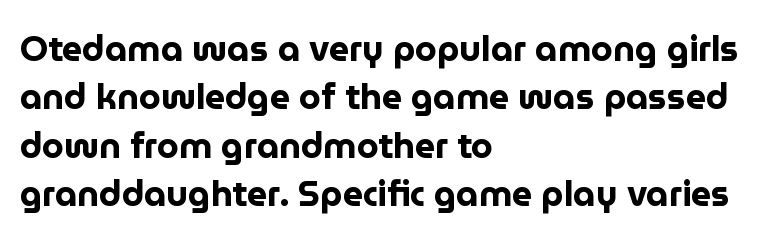
{"serif": "no", "italic": "no", "bold": "yes", "weight": "bold", "width": "normal", "stroke_contrast": "low", "x_height": "medium", "monospaced": "no", "underline": "no", "align": "left", "line_spacing": "normal", "line_spacing_ratio": 1.38, "letter_spacing": "normal", "letter_spacing_em": 0.0, "glyph_px": 35}
